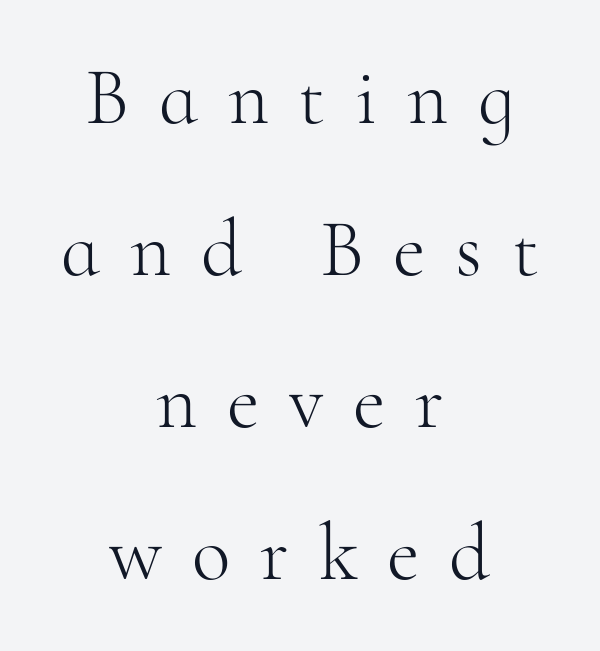
Every character sits straight up, as roman type does. Neither beginnings nor endings align; midpoints do. Spacing between characters has been opened up far beyond the box default. The type family on display is of the serif kind. The vertical gap from one line to the next is large.
